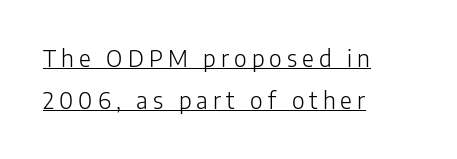
Underlined type. Stems and bowls with no extra thickness — not bold. Upright lettering throughout. The rendering anchors every line to the left-hand side.
